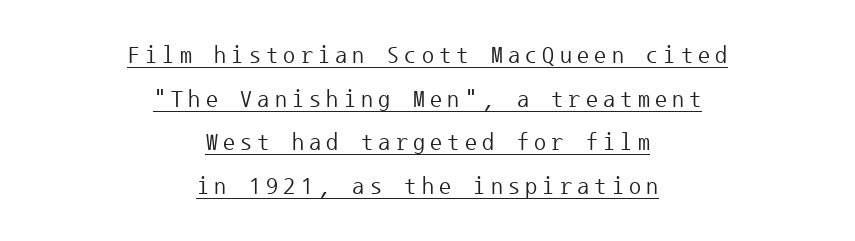
Q: Is the text bold? A: No.
Q: Is the text italic (slanted)? A: No, it is upright.
Q: Is the text underlined? A: Yes.
Q: How is the paragraph aligned? A: Centered.
Q: Is the spacing between letters normal or unusually wide? A: Unusually wide.
